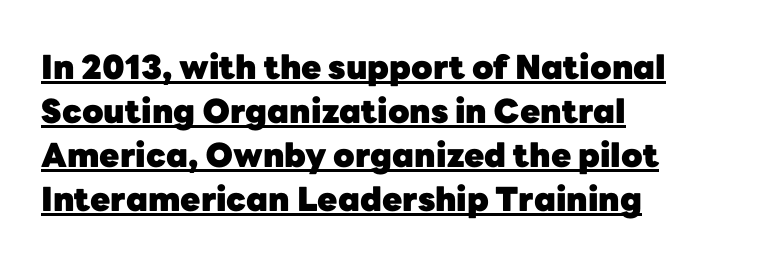
Posture: upright roman. The lettering is marked with a stroke running underneath it. Leftover space on each line is placed entirely after the last word. In terms of letterspacing, this is plain default setting.
